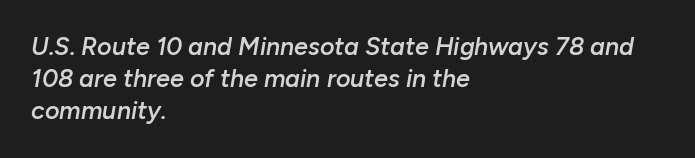
Inter-character spacing is left at the font's built-in metrics. Each glyph is drawn with semibold strokes, heavier than normal yet not fully bold. Does the leading feel generous? No, just average. A typesetter would mark this as italic. Bare-footed words on every line. These lines stack with their left ends in a neat column.
